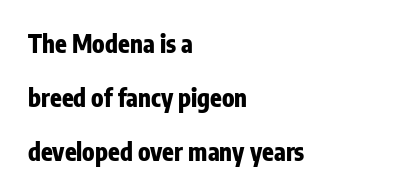
Q: Is the text bold? A: Yes.
Q: Is the text italic (slanted)? A: No, it is upright.
Q: Is the text underlined? A: No.
Q: How is the paragraph aligned? A: Left-aligned.
Q: Is the spacing between letters normal or unusually wide? A: Normal.
Q: Is the spacing between lines tight, normal or loose? A: Loose.
